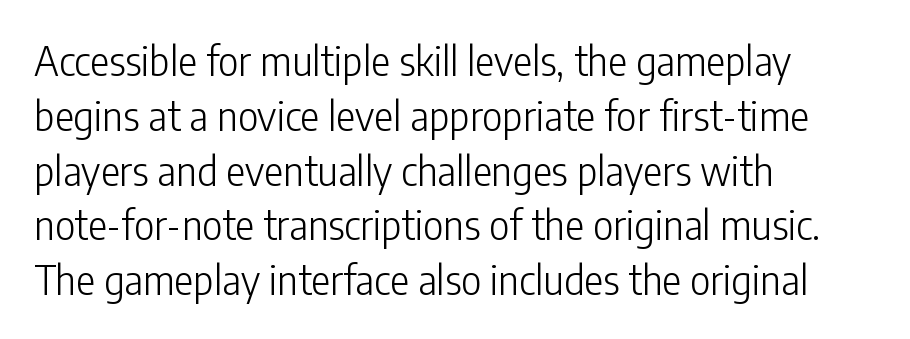
The image shows 40 px light, condensed sans-serif type, upright; set left-aligned, normal line spacing (1.37x), normal letter spacing, not underlined; low stroke contrast and a medium x-height.
